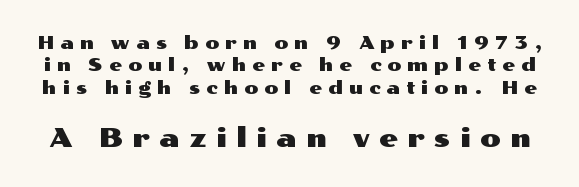
The image shows 27 px text type, upright; set normal line spacing (1.25x), unusually wide letter spacing (+0.34 em), not underlined; the second (bottom) block is 1.5x larger.
